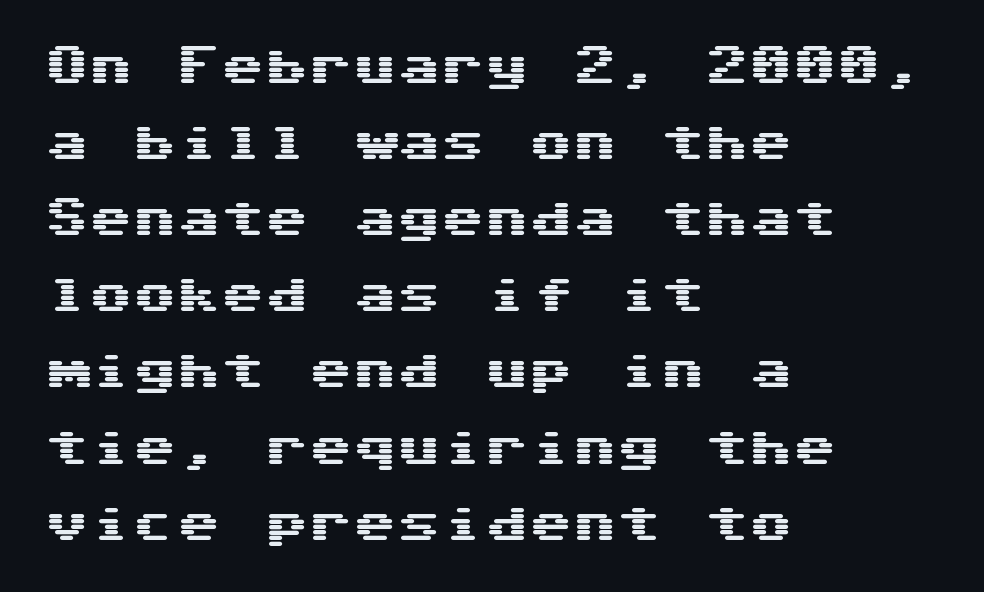
Q: Is the text italic (slanted)? A: No, it is upright.
Q: Is the typeface a serif or a sans-serif typeface? A: Sans-serif.
Q: Is the text underlined? A: No.
Q: How is the paragraph aligned? A: Left-aligned.
Q: Is the spacing between letters normal or unusually wide? A: Normal.
Q: Width (condensed, normal, or wide)? A: Wide.
Q: Stroke contrast? A: Medium.
Q: x-height? A: Medium.
Q: Monospaced? A: Yes.
